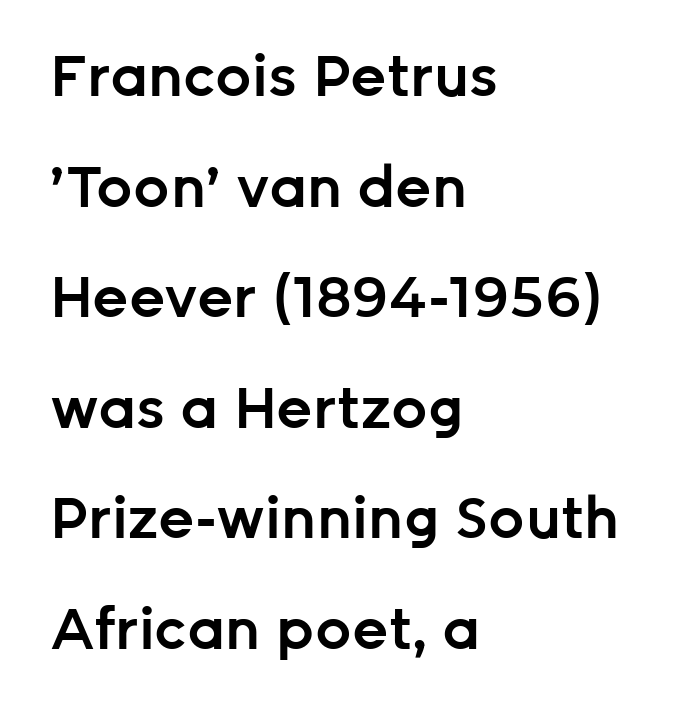
Q: Is the text bold? A: Semi-bold.
Q: Is the text italic (slanted)? A: No, it is upright.
Q: Is the typeface a serif or a sans-serif typeface? A: Sans-serif.
Q: Is the text underlined? A: No.
Q: How is the paragraph aligned? A: Left-aligned.
Q: Is the spacing between letters normal or unusually wide? A: Normal.
Q: Is the spacing between lines tight, normal or loose? A: Loose.
Q: Width (condensed, normal, or wide)? A: Normal.
Q: Stroke contrast? A: Low.
Q: x-height? A: Medium.
Q: Monospaced? A: No.
